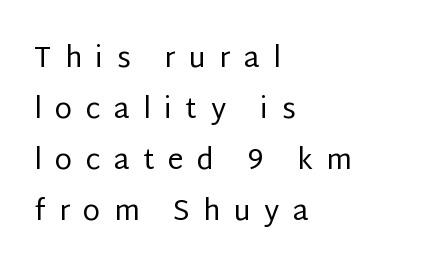
Q: Is the text bold? A: No.
Q: Is the text italic (slanted)? A: No, it is upright.
Q: Is the typeface a serif or a sans-serif typeface? A: Sans-serif.
Q: Is the text underlined? A: No.
Q: How is the paragraph aligned? A: Left-aligned.
Q: Is the spacing between letters normal or unusually wide? A: Unusually wide.
Q: Width (condensed, normal, or wide)? A: Normal.
Q: Stroke contrast? A: Low.
Q: x-height? A: Large.
Q: Monospaced? A: No.
